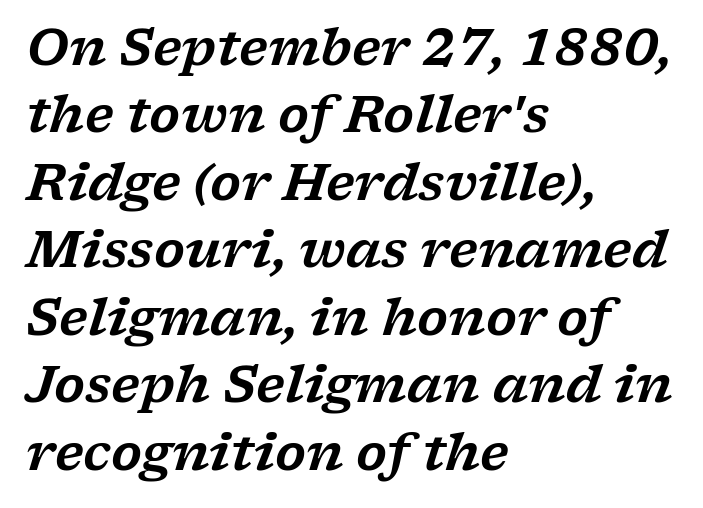
{"serif": "yes", "italic": "yes", "lean": "right", "slant_degrees": 17, "width": "wide", "stroke_contrast": "low", "x_height": "medium", "monospaced": "no", "underline": "no", "align": "left", "line_spacing": "normal", "line_spacing_ratio": 1.35, "letter_spacing": "normal", "letter_spacing_em": 0.0, "glyph_px": 50}
